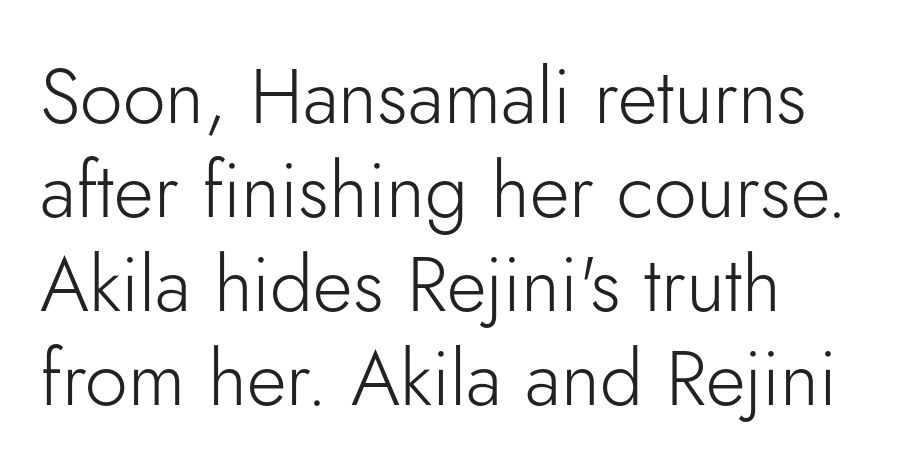
Q: Is the text bold? A: No.
Q: Is the text italic (slanted)? A: No, it is upright.
Q: Is the typeface a serif or a sans-serif typeface? A: Sans-serif.
Q: Is the text underlined? A: No.
Q: How is the paragraph aligned? A: Left-aligned.
Q: Is the spacing between letters normal or unusually wide? A: Normal.
Q: Width (condensed, normal, or wide)? A: Normal.
Q: Stroke contrast? A: Low.
Q: x-height? A: Small.
Q: Monospaced? A: No.
